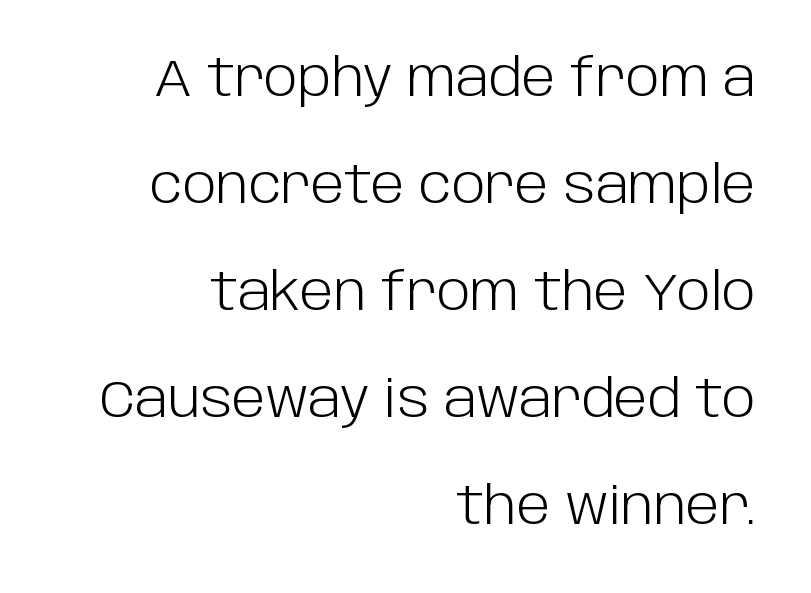
Q: Is the text bold? A: No.
Q: Is the text italic (slanted)? A: No, it is upright.
Q: Is the typeface a serif or a sans-serif typeface? A: Sans-serif.
Q: Is the text underlined? A: No.
Q: How is the paragraph aligned? A: Right-aligned.
Q: Is the spacing between letters normal or unusually wide? A: Normal.
Q: Is the spacing between lines tight, normal or loose? A: Loose.
Q: Width (condensed, normal, or wide)? A: Normal.
Q: Stroke contrast? A: Low.
Q: x-height? A: Large.
Q: Monospaced? A: No.
